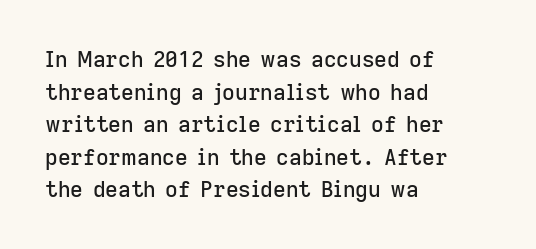
The string is rendered with underlining switched off. Successive baselines arrive at the customary interval. The paragraph shown leans on its left margin. Do the letters lean? They stand straight. The passage shown has conventional tracking throughout.
